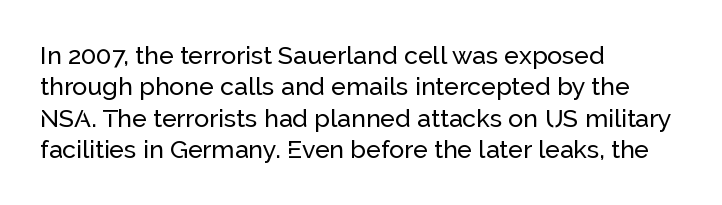
{"italic": "no", "underline": "no", "align": "left", "line_spacing": "normal", "line_spacing_ratio": 1.26, "letter_spacing": "normal", "letter_spacing_em": 0.0, "glyph_px": 25}
